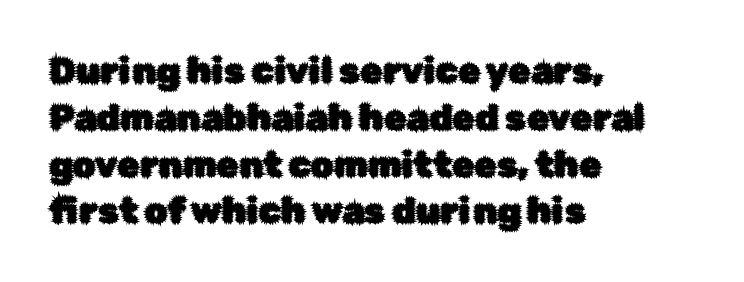
Honestly, the row spacing looks completely unremarkable. This is the regular roman posture of the typeface. Underline: absent. The horizontal fit of the characters is conventional and even.
